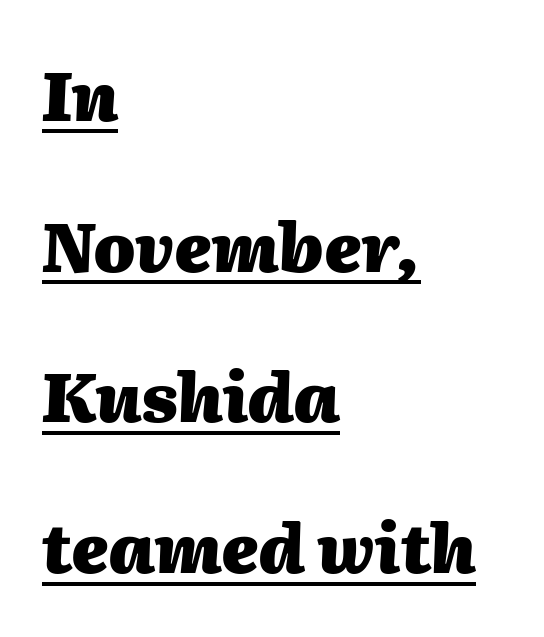
Yep, that's italic — everything's leaning. The face used here is proportionally spaced, like ordinary book or web type. A full-strength bold gives these letters their thick strokes. The string is rendered with underlining switched on.
